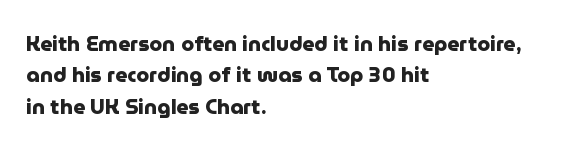
The image shows 21 px bold type, upright; set left-aligned, normal line spacing (1.49x), normal letter spacing, not underlined.
